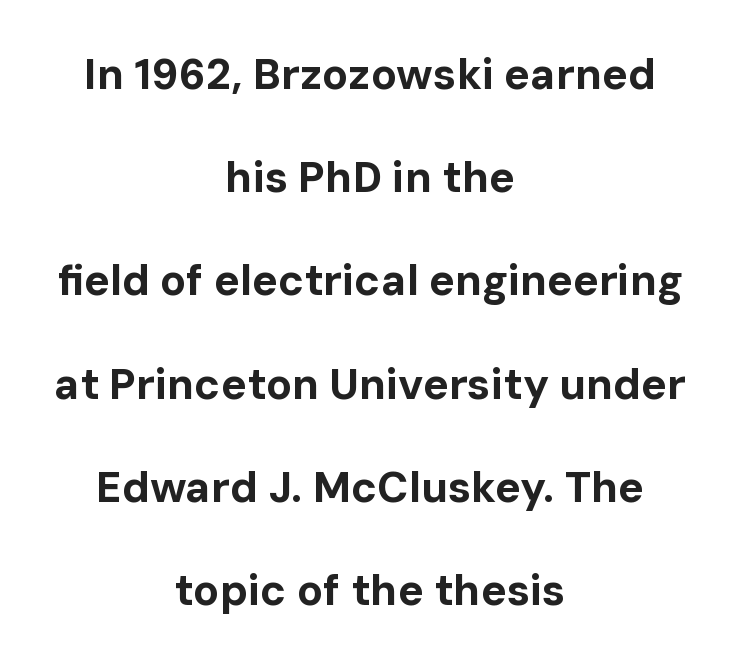
Q: Is the text bold? A: Yes.
Q: Is the text italic (slanted)? A: No, it is upright.
Q: Is the typeface a serif or a sans-serif typeface? A: Sans-serif.
Q: Is the text underlined? A: No.
Q: How is the paragraph aligned? A: Centered.
Q: Is the spacing between letters normal or unusually wide? A: Normal.
Q: Is the spacing between lines tight, normal or loose? A: Loose.
Q: Width (condensed, normal, or wide)? A: Normal.
Q: Stroke contrast? A: Low.
Q: x-height? A: Medium.
Q: Monospaced? A: No.
